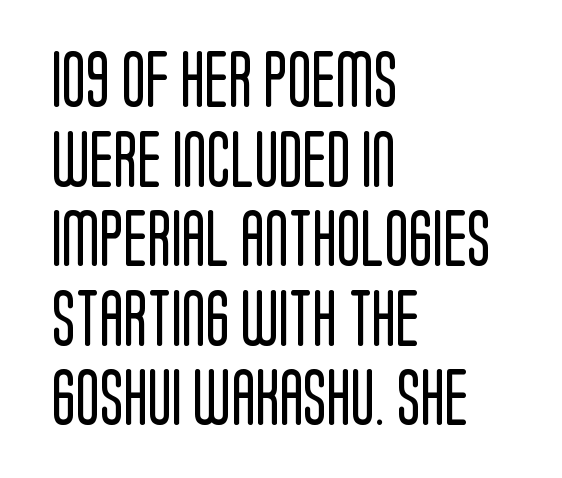
Successive baselines arrive at the customary interval. Think of a printed novel: that variable character pitch is what you see here. Words appear dense and cohesive because spacing is normal. This rendering features lettering with no underline. This reads as an unemphasized weight, regular at the heaviest.
